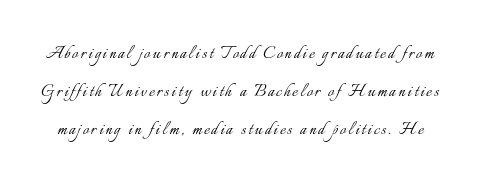
Has an underline been added? It has not. On a weight scale, this lands at 450 or below.
